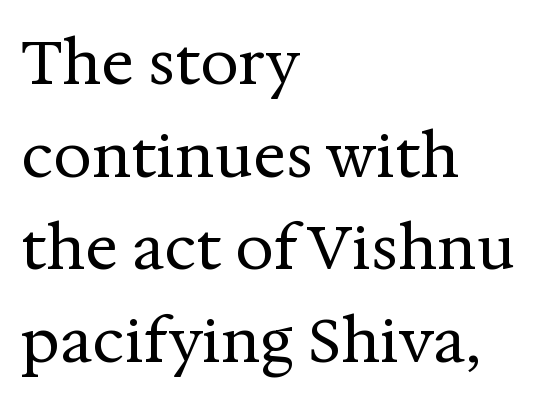
{"serif": "yes", "italic": "no", "bold": "no", "weight": "regular", "width": "normal", "stroke_contrast": "medium", "x_height": "medium", "monospaced": "no", "underline": "no", "align": "left", "line_spacing": "normal", "line_spacing_ratio": 1.52, "letter_spacing": "normal", "letter_spacing_em": 0.0, "glyph_px": 61}
